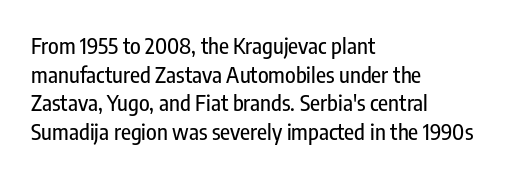
The image shows 22 px text type, upright; set left-aligned, normal line spacing (1.3x), normal letter spacing, not underlined.
